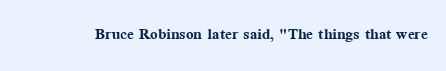
{"italic": "no", "bold": "yes", "underline": "no", "letter_spacing": "normal", "letter_spacing_em": 0.0, "glyph_px": 20}
